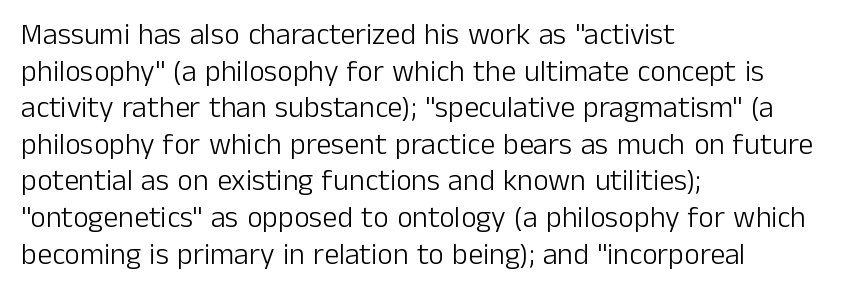
Q: Is the text bold? A: No.
Q: Is the text italic (slanted)? A: No, it is upright.
Q: Is the typeface a serif or a sans-serif typeface? A: Sans-serif.
Q: Is the text underlined? A: No.
Q: How is the paragraph aligned? A: Left-aligned.
Q: Is the spacing between letters normal or unusually wide? A: Normal.
Q: Width (condensed, normal, or wide)? A: Normal.
Q: Stroke contrast? A: Low.
Q: x-height? A: Medium.
Q: Monospaced? A: No.
